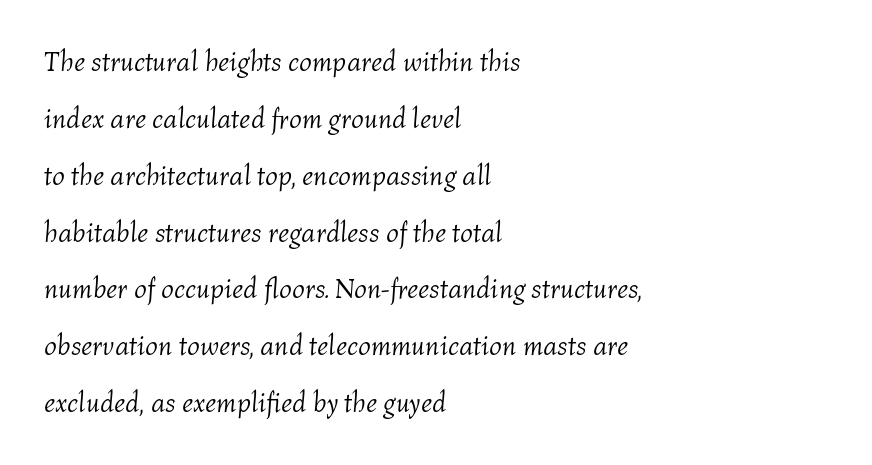
The image shows 28 px light type, italic (leaning right); set left-aligned, loose line spacing (2.03x), normal letter spacing, not underlined; medium stroke contrast and a medium x-height.
